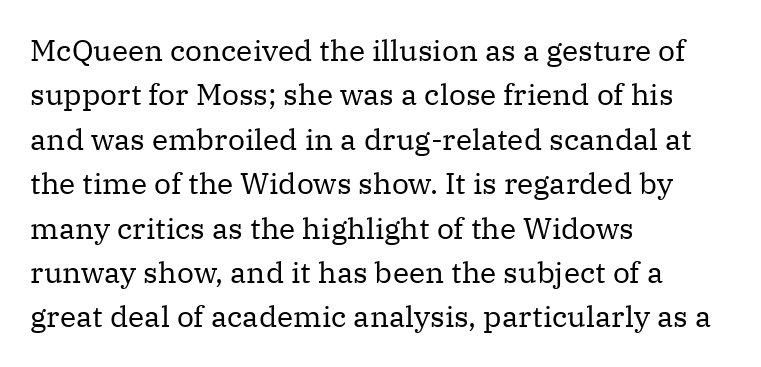
{"serif": "yes", "italic": "no", "bold": "no", "weight": "regular", "width": "normal", "stroke_contrast": "medium", "x_height": "medium", "monospaced": "no", "underline": "no", "align": "left", "line_spacing": "normal", "line_spacing_ratio": 1.48, "letter_spacing": "normal", "letter_spacing_em": 0.0, "glyph_px": 30}
